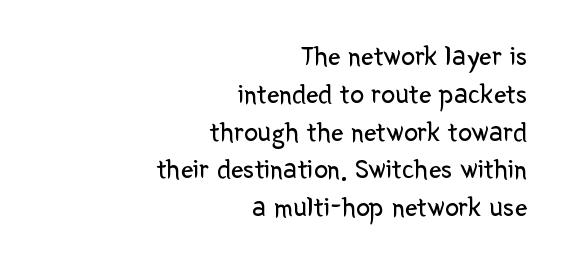
Normally led — the rows are evenly, conventionally spaced. Vertical stems look standard width or narrower in stroke. Teacher's note: observe the even right margin — that is flush-right alignment. Each letter keeps its own natural width here, so spacing adapts to shape. Notice how the stems are strictly vertical — no italics here.
